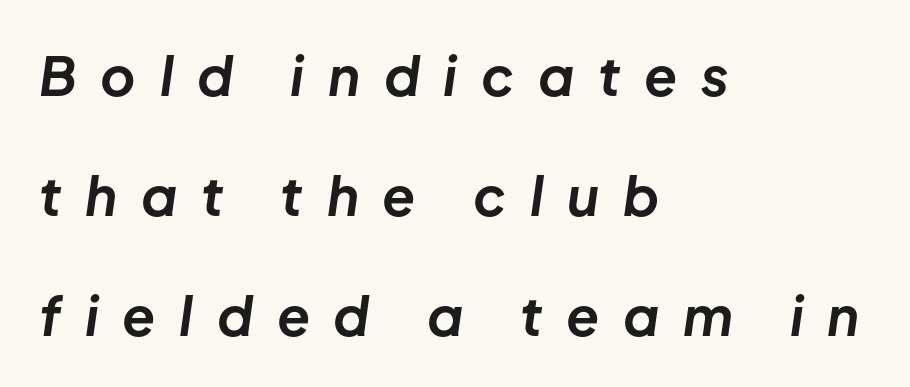
The image shows 54 px bold type, italic (leaning right); set left-aligned, loose line spacing (2.22x), unusually wide letter spacing (+0.44 em), not underlined; low stroke contrast and a medium x-height.
